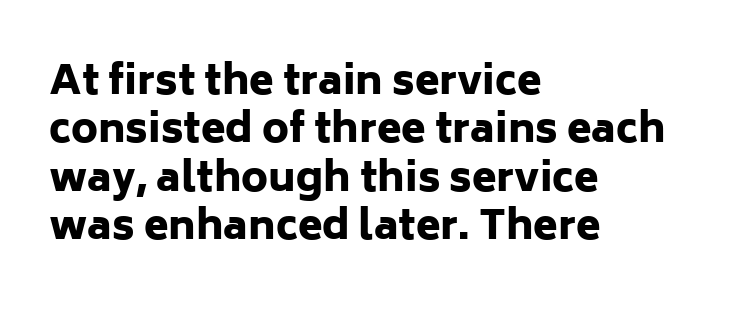
Q: Is the text bold? A: Yes.
Q: Is the text italic (slanted)? A: No, it is upright.
Q: Is the typeface a serif or a sans-serif typeface? A: Sans-serif.
Q: Is the text underlined? A: No.
Q: How is the paragraph aligned? A: Left-aligned.
Q: Is the spacing between letters normal or unusually wide? A: Normal.
Q: Width (condensed, normal, or wide)? A: Normal.
Q: Stroke contrast? A: Low.
Q: x-height? A: Medium.
Q: Monospaced? A: No.
